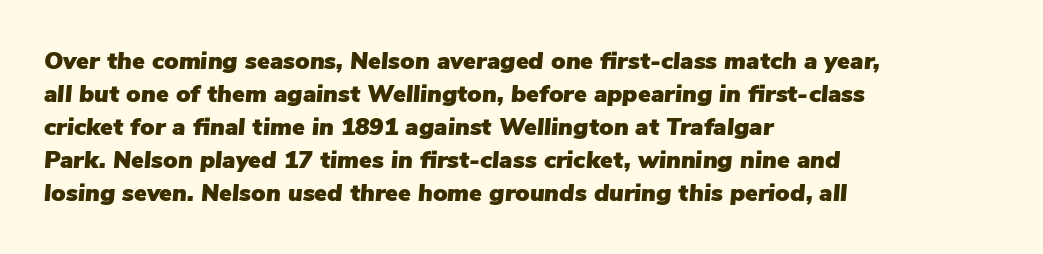
{"italic": "yes", "lean": "right", "slant_degrees": 5, "underline": "no", "align": "left", "line_spacing": "normal", "line_spacing_ratio": 1.37, "letter_spacing": "normal", "letter_spacing_em": 0.0, "glyph_px": 24}
